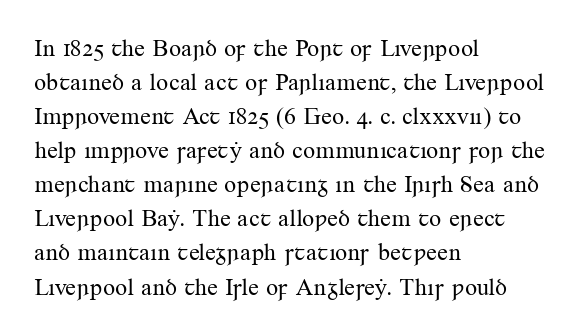
{"italic": "no", "bold": "no", "underline": "no", "align": "left", "line_spacing": "normal", "line_spacing_ratio": 1.42, "letter_spacing": "normal", "letter_spacing_em": 0.0, "glyph_px": 24}
